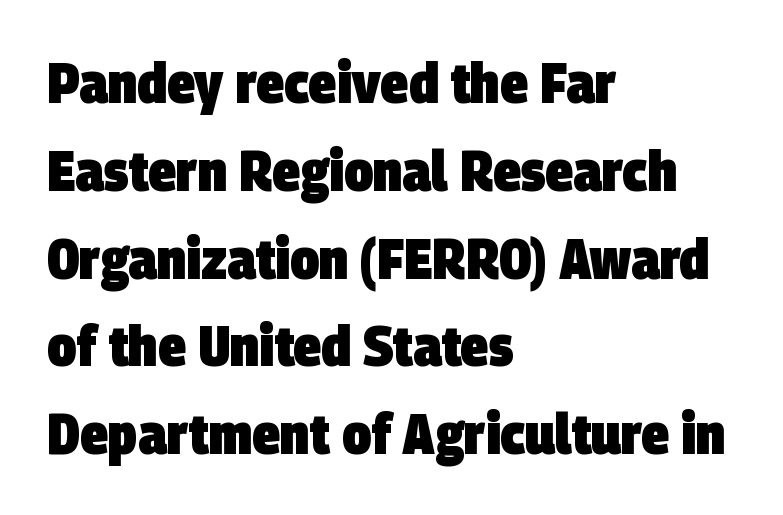
Q: Is the text bold? A: Yes.
Q: Is the typeface a serif or a sans-serif typeface? A: Sans-serif.
Q: Is the text underlined? A: No.
Q: How is the paragraph aligned? A: Left-aligned.
Q: Is the spacing between letters normal or unusually wide? A: Normal.
Q: Is the spacing between lines tight, normal or loose? A: Normal.
Q: Width (condensed, normal, or wide)? A: Condensed.
Q: Stroke contrast? A: Low.
Q: x-height? A: Large.
Q: Monospaced? A: No.
